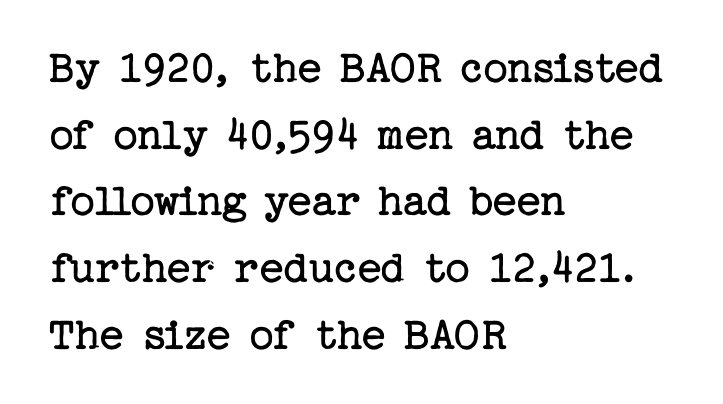
The image shows 48 px regular-weight serif type, upright; set left-aligned, normal line spacing (1.39x), normal letter spacing, not underlined; low stroke contrast and a medium x-height.
